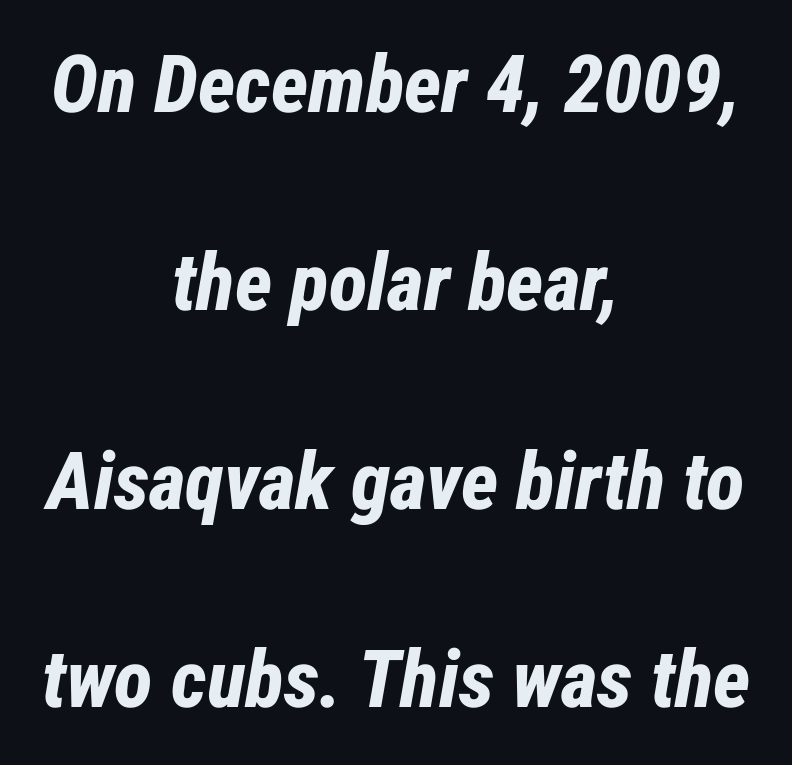
{"italic": "yes", "lean": "right", "slant_degrees": 12, "bold": "yes", "weight": "bold", "width": "condensed", "stroke_contrast": "low", "x_height": "medium", "monospaced": "no", "underline": "no", "align": "center", "line_spacing": "loose", "line_spacing_ratio": 2.48, "letter_spacing": "normal", "letter_spacing_em": 0.0, "glyph_px": 80}
